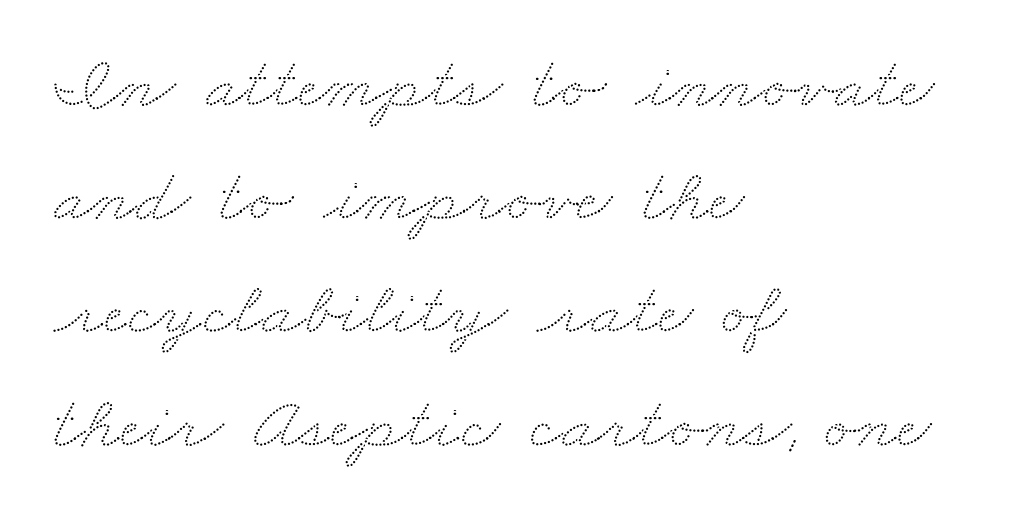
The image shows 76 px wide type; set left-aligned, normal line spacing (1.49x), normal letter spacing, not underlined; low stroke contrast and a small x-height.
